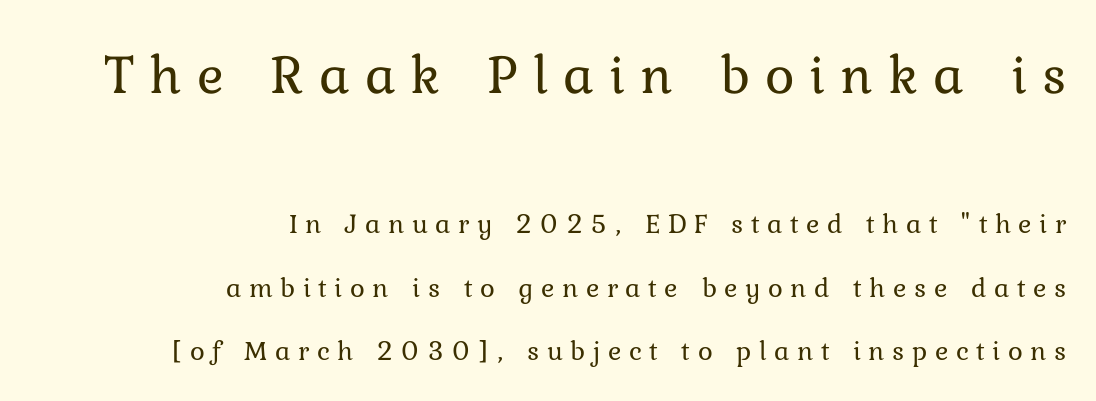
Q: Is the text bold? A: No.
Q: Is the text italic (slanted)? A: No, it is upright.
Q: Is the text underlined? A: No.
Q: How is the paragraph aligned? A: Right-aligned.
Q: Is the spacing between letters normal or unusually wide? A: Unusually wide.
Q: Is the spacing between lines tight, normal or loose? A: Loose.
Q: Which block of text is set in a larger size, the first (top) or the second (bottom)? A: The first (top) one.
Q: Width (condensed, normal, or wide)? A: Normal.
Q: Stroke contrast? A: Low.
Q: x-height? A: Medium.
Q: Monospaced? A: No.
